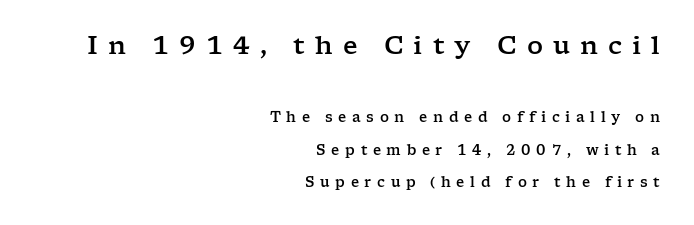
{"italic": "no", "underline": "no", "align": "right", "line_spacing": "loose", "line_spacing_ratio": 2.3, "letter_spacing": "wide", "letter_spacing_em": 0.4, "larger_block": "first", "size_ratio": 1.79, "glyph_px": 25}
